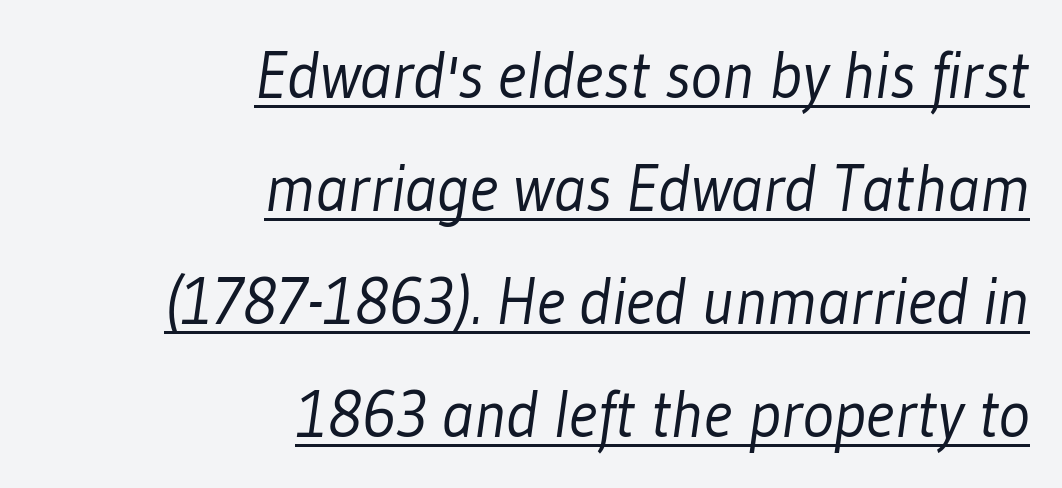
{"serif": "no", "bold": "no", "weight": "light", "width": "condensed", "stroke_contrast": "low", "x_height": "medium", "monospaced": "no", "underline": "yes", "align": "right", "line_spacing_ratio": 1.71, "letter_spacing": "normal", "letter_spacing_em": 0.0, "glyph_px": 66}
